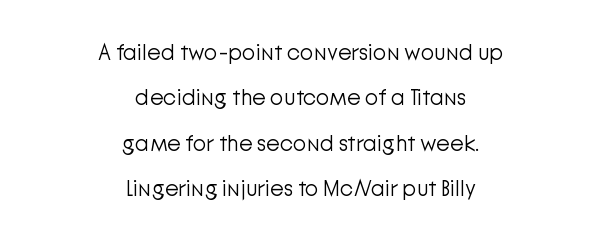
{"italic": "no", "bold": "no", "underline": "no", "align": "center", "line_spacing": "loose", "line_spacing_ratio": 2.06, "letter_spacing": "normal", "letter_spacing_em": 0.0, "glyph_px": 22}
